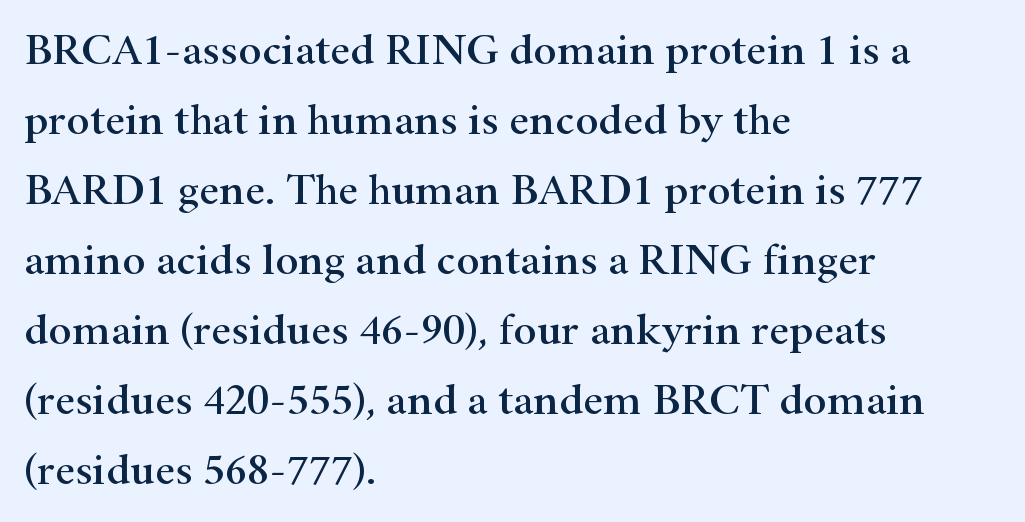
Q: Is the text italic (slanted)? A: No, it is upright.
Q: Is the typeface a serif or a sans-serif typeface? A: Serif.
Q: Is the text underlined? A: No.
Q: How is the paragraph aligned? A: Left-aligned.
Q: Is the spacing between letters normal or unusually wide? A: Normal.
Q: Is the spacing between lines tight, normal or loose? A: Normal.
Q: Width (condensed, normal, or wide)? A: Wide.
Q: Stroke contrast? A: High.
Q: x-height? A: Small.
Q: Monospaced? A: No.
